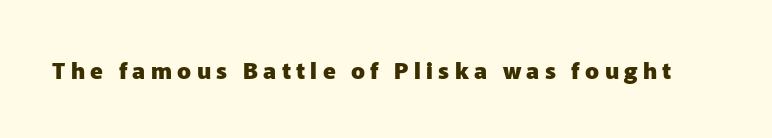
I'd describe the lettering as bold — thick and assertive. This is the regular roman posture of the typeface. The passage shown has open, widely tracked lettering throughout. The passage shown is not underscored anywhere.
